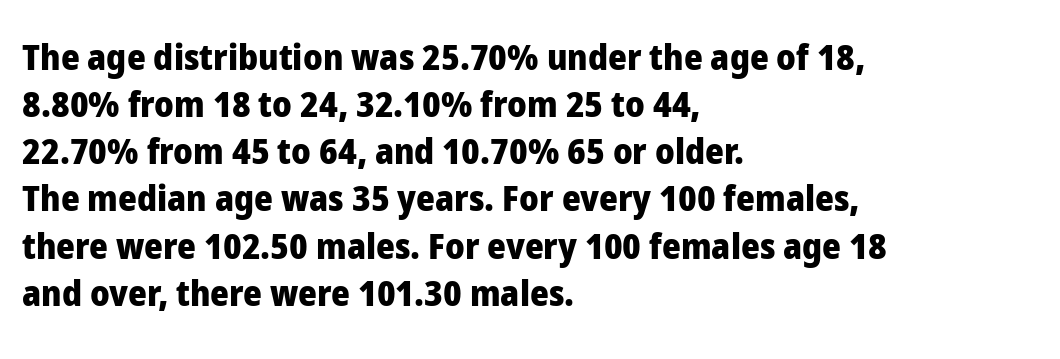
{"serif": "no", "italic": "no", "bold": "yes", "weight": "heavy", "width": "normal", "stroke_contrast": "low", "x_height": "medium", "monospaced": "no", "underline": "no", "align": "left", "line_spacing": "normal", "line_spacing_ratio": 1.31, "letter_spacing": "normal", "letter_spacing_em": 0.0, "glyph_px": 36}
